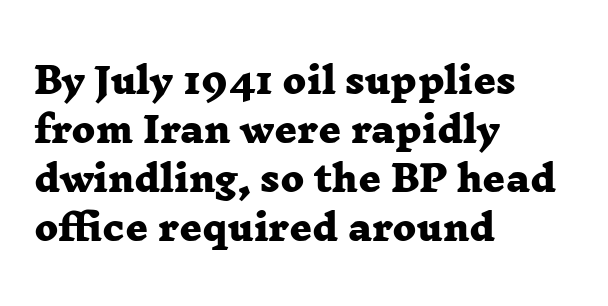
Just letters on the line, the space beneath them empty. What kind of face is this? One with serifs. Typeset ragged right — the left edge is the straight one. Notice how thick the strokes are: this is what a full bold looks like.
